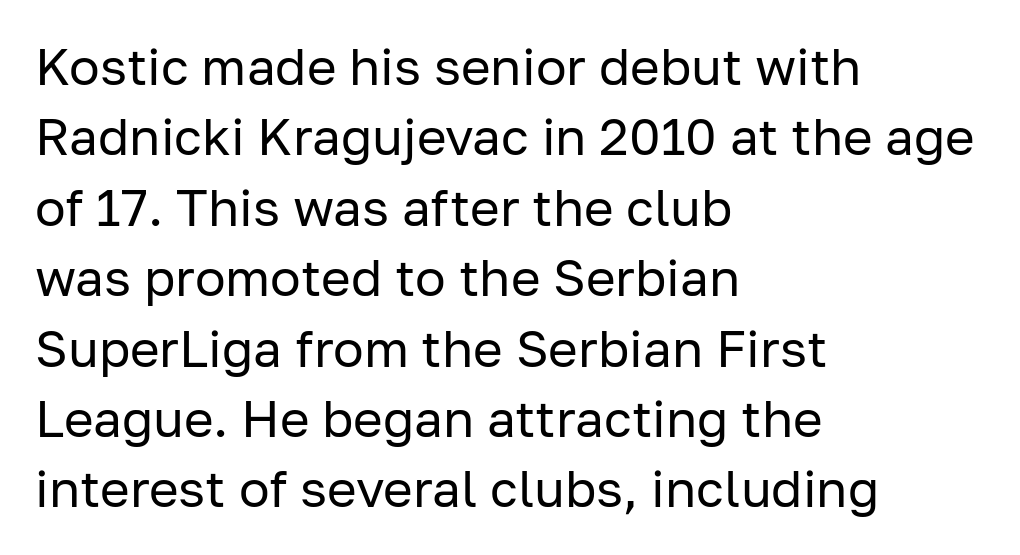
The font's upright variant was chosen for this text. Casual observation: everything's shoved over to the left. The passage shown is typed in a proportional face where columns would drift. No extra tracking has been applied to these lines.
